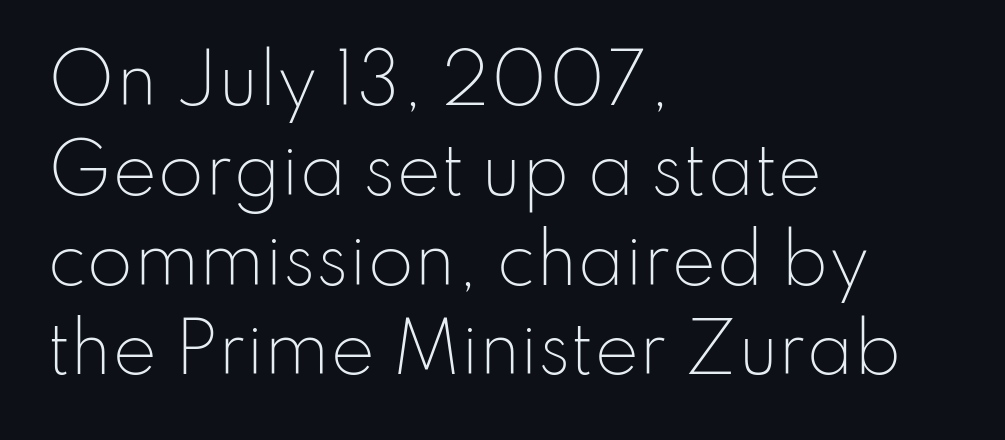
The image shows 67 px light sans-serif type, upright; set left-aligned, normal line spacing (1.34x), normal letter spacing, not underlined; low stroke contrast and a small x-height.
